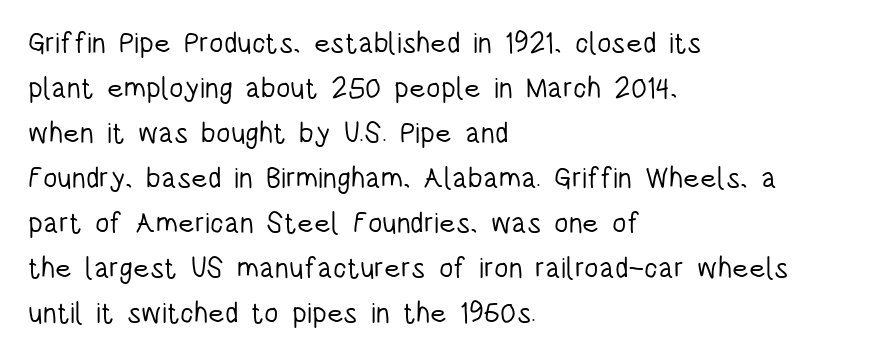
The image shows 29 px light, condensed sans-serif type, upright; set left-aligned, normal line spacing (1.55x), normal letter spacing, not underlined; low stroke contrast and a large x-height.
